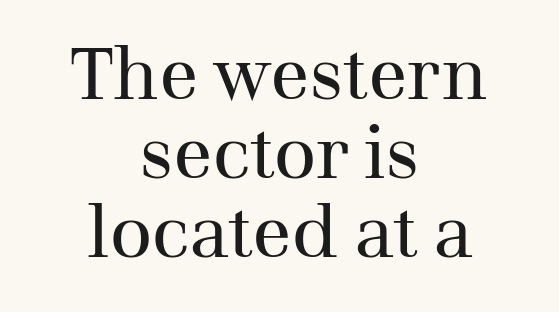
{"serif": "yes", "italic": "no", "bold": "no", "weight": "regular", "width": "normal", "stroke_contrast": "medium", "x_height": "medium", "monospaced": "no", "underline": "no", "align": "center", "line_spacing": "tight", "line_spacing_ratio": 1.08, "letter_spacing": "normal", "letter_spacing_em": 0.0, "glyph_px": 73}
